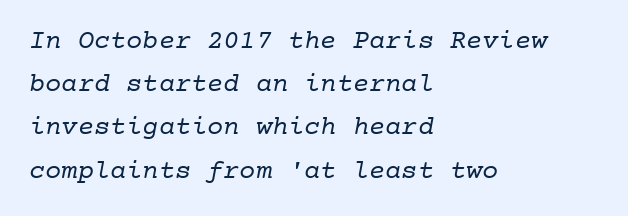
Q: Is the text bold? A: No.
Q: Is the text underlined? A: No.
Q: How is the paragraph aligned? A: Left-aligned.
Q: Is the spacing between letters normal or unusually wide? A: Normal.
Q: Is the spacing between lines tight, normal or loose? A: Normal.
